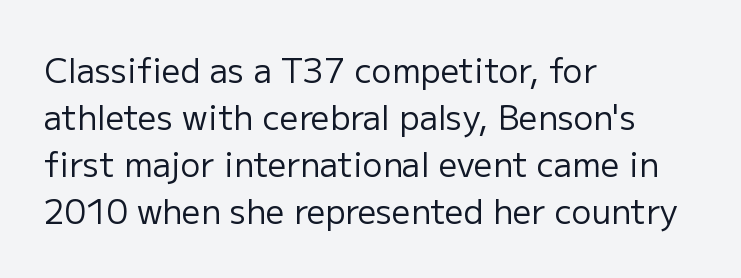
Check the space under the baseline: it is left empty. This sample has the flowing, uneven cadence of proportional lettering. Here the glyphs are tracked normally, forming tight word shapes. No extra ink here — the face is not bold. These lines stack with their left ends in a neat column. The rendering uses a moderate line-height, typical for paragraphs.
